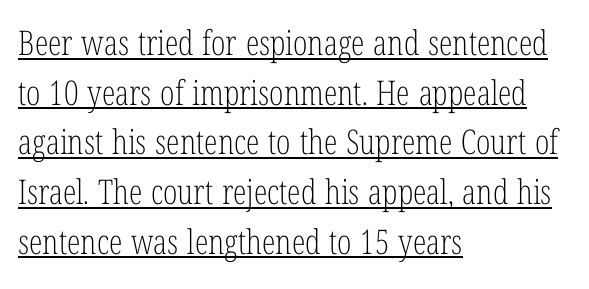
Think of a printed novel: that variable character pitch is what you see here. Caption: face not bold, strokes unweighted. Does the lettering tilt? It doesn't — this is upright. This sample uses plain, unmodified letter spacing. A student would call this left alignment; a typographer would say flush left, rag right. The string is rendered with underlining switched on.
